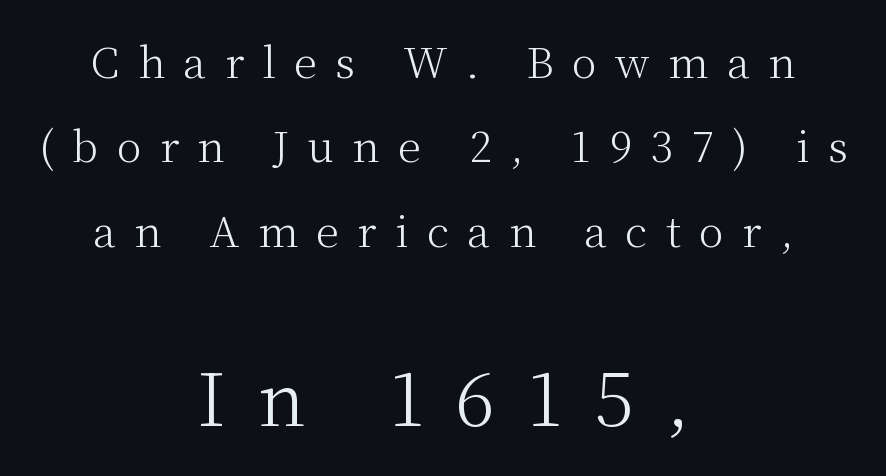
{"serif": "yes", "italic": "no", "bold": "no", "weight": "light", "width": "normal", "stroke_contrast": "medium", "x_height": "medium", "monospaced": "no", "underline": "no", "align": "center", "line_spacing": "loose", "line_spacing_ratio": 2.01, "letter_spacing": "wide", "letter_spacing_em": 0.44, "larger_block": "second", "size_ratio": 1.74, "glyph_px": 73}
